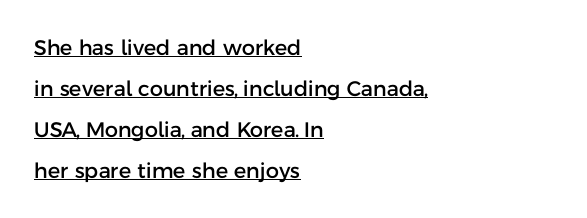
{"italic": "no", "underline": "yes", "align": "left", "line_spacing": "loose", "line_spacing_ratio": 1.95, "letter_spacing": "normal", "letter_spacing_em": 0.0, "glyph_px": 21}
